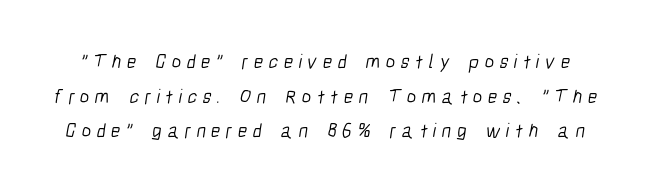
{"bold": "no", "underline": "no", "line_spacing_ratio": 1.73, "letter_spacing": "wide", "letter_spacing_em": 0.27, "glyph_px": 20}
